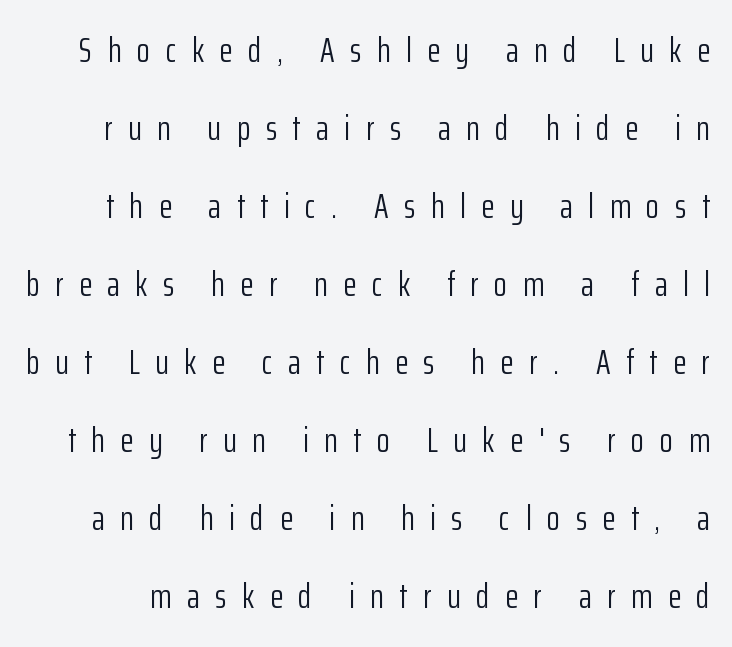
Q: Is the text bold? A: No.
Q: Is the text italic (slanted)? A: No, it is upright.
Q: Is the typeface a serif or a sans-serif typeface? A: Sans-serif.
Q: Is the text underlined? A: No.
Q: Is the spacing between letters normal or unusually wide? A: Unusually wide.
Q: Is the spacing between lines tight, normal or loose? A: Loose.
Q: Width (condensed, normal, or wide)? A: Condensed.
Q: Stroke contrast? A: Low.
Q: x-height? A: Medium.
Q: Monospaced? A: No.
